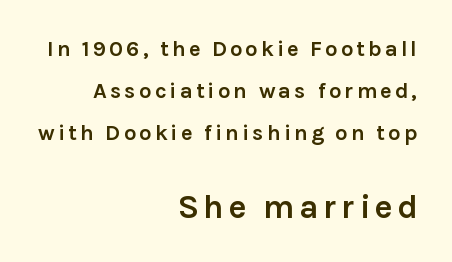
The letters are bold, with thick, heavy strokes. Whoever set this made the second block the dominant, larger element. Do the characters align in a grid? No, the font is proportional. Unmarked baselines from the first word to the last.
